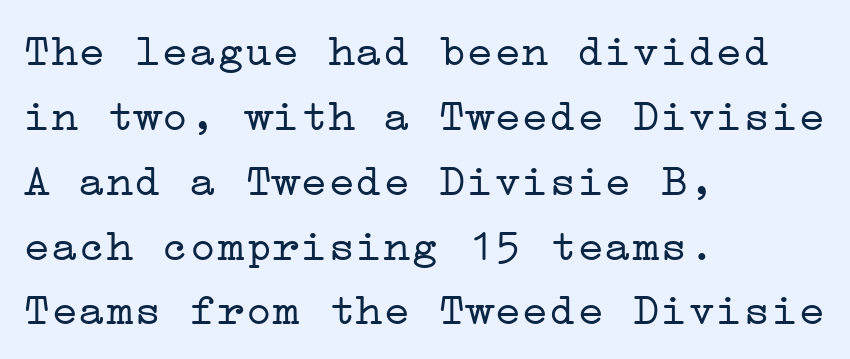
The text block is weighted toward the left margin, trailing off unevenly rightward. Clear beneath every line of the passage. Type style note: has serifs. What stands out about the letter spacing? Nothing — it is the standard amount. Do the letters lean? They stand straight.
